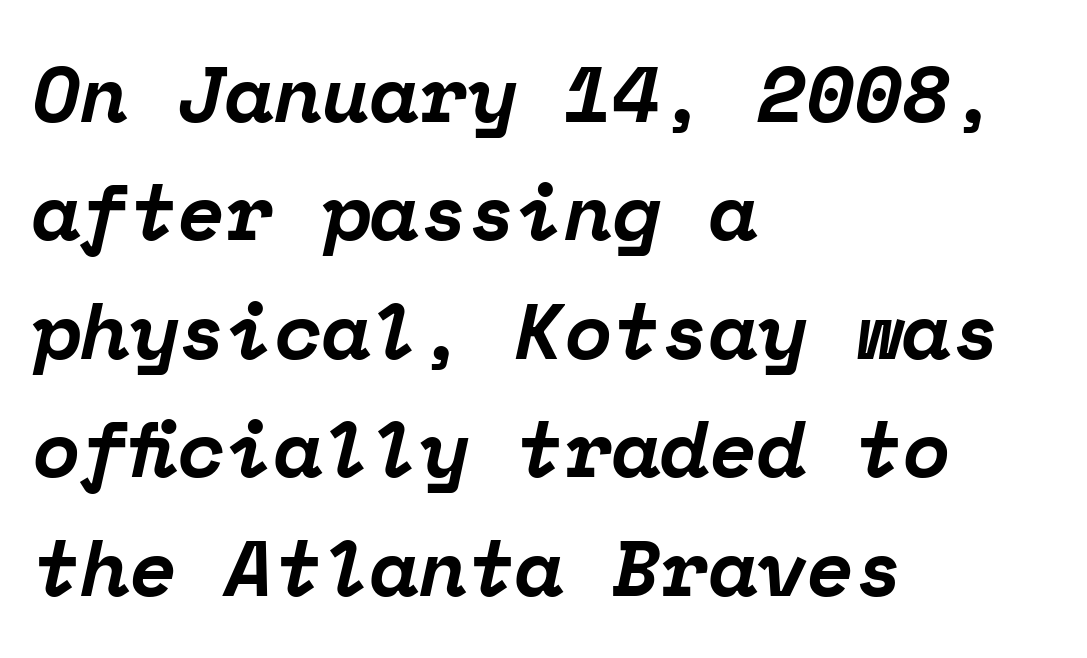
Q: Is the text bold? A: Yes.
Q: Is the text italic (slanted)? A: Yes, it leans right by about 12 degrees.
Q: Is the typeface a serif or a sans-serif typeface? A: Serif.
Q: Is the text underlined? A: No.
Q: How is the paragraph aligned? A: Left-aligned.
Q: Is the spacing between letters normal or unusually wide? A: Normal.
Q: Is the spacing between lines tight, normal or loose? A: Normal.
Q: Width (condensed, normal, or wide)? A: Normal.
Q: Stroke contrast? A: Low.
Q: x-height? A: Medium.
Q: Monospaced? A: Yes.
